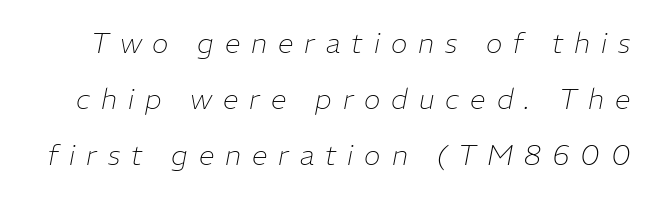
The image shows 28 px thin type, italic (leaning right); set loose line spacing (2.0x), unusually wide letter spacing (+0.39 em), not underlined; low stroke contrast and a medium x-height.
